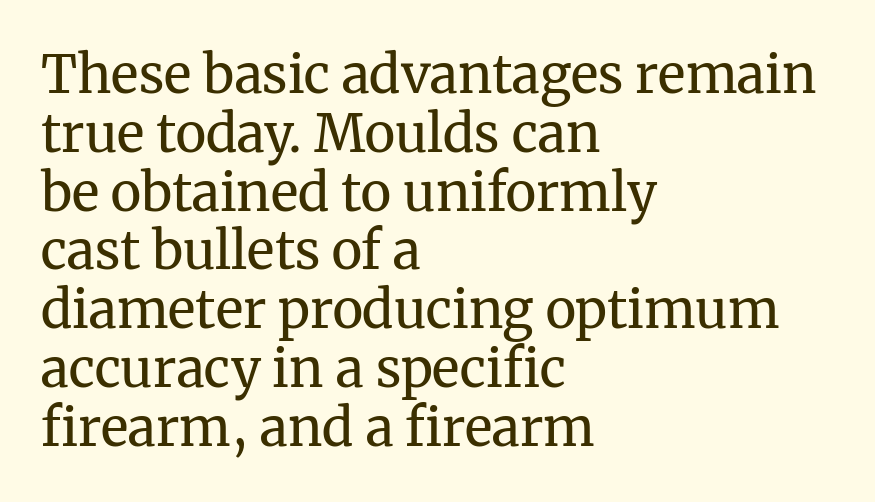
Q: Is the text bold? A: No.
Q: Is the text italic (slanted)? A: No, it is upright.
Q: Is the typeface a serif or a sans-serif typeface? A: Serif.
Q: Is the text underlined? A: No.
Q: How is the paragraph aligned? A: Left-aligned.
Q: Is the spacing between letters normal or unusually wide? A: Normal.
Q: Is the spacing between lines tight, normal or loose? A: Tight.
Q: Width (condensed, normal, or wide)? A: Normal.
Q: Stroke contrast? A: Medium.
Q: x-height? A: Medium.
Q: Monospaced? A: No.
